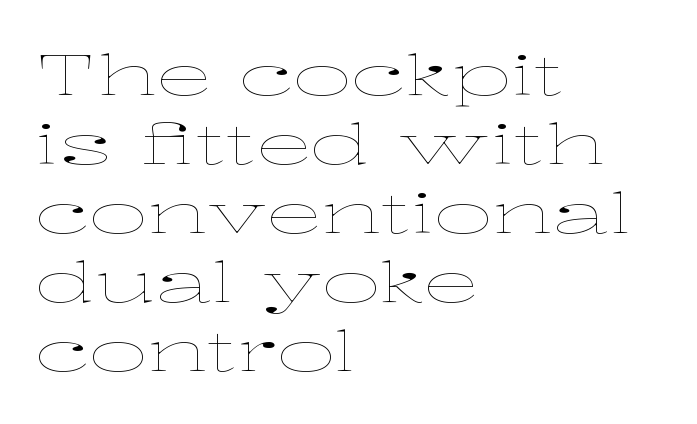
The image shows 57 px thin, wide type, upright; set left-aligned, line spacing 1.21x, normal letter spacing, not underlined; low stroke contrast and a medium x-height.
